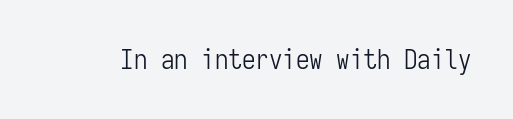
The image shows 27 px text type, upright; set normal letter spacing, not underlined.
